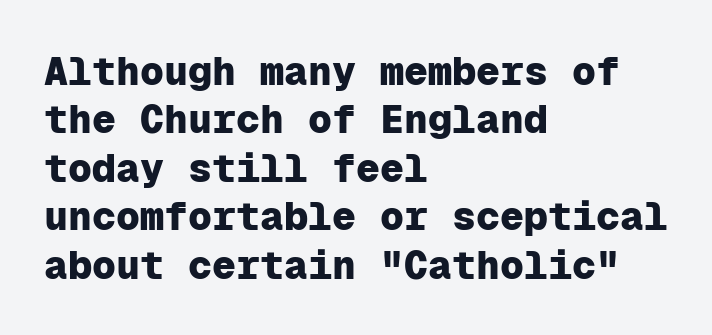
{"serif": "no", "italic": "no", "bold": "yes", "weight": "heavy", "width": "normal", "stroke_contrast": "low", "x_height": "medium", "monospaced": "yes", "underline": "no", "align": "left", "line_spacing_ratio": 1.21, "letter_spacing": "normal", "letter_spacing_em": 0.0, "glyph_px": 40}
